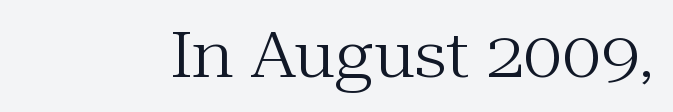
{"serif": "yes", "italic": "no", "bold": "no", "weight": "regular", "width": "normal", "stroke_contrast": "medium", "x_height": "medium", "monospaced": "no", "underline": "no", "letter_spacing": "normal", "letter_spacing_em": 0.0, "glyph_px": 62}
